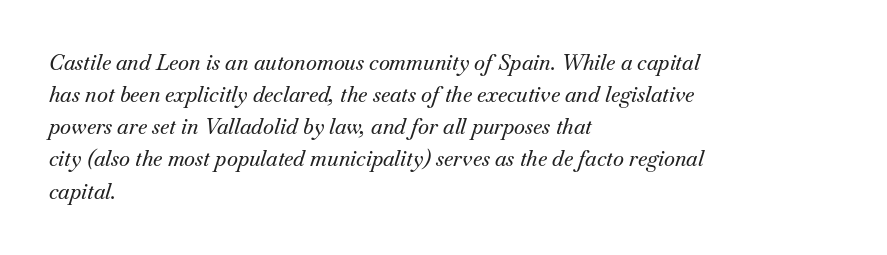
{"italic": "yes", "lean": "right", "slant_degrees": 18, "underline": "no", "align": "left", "line_spacing": "normal", "line_spacing_ratio": 1.53, "letter_spacing": "normal", "letter_spacing_em": 0.0, "glyph_px": 21}
